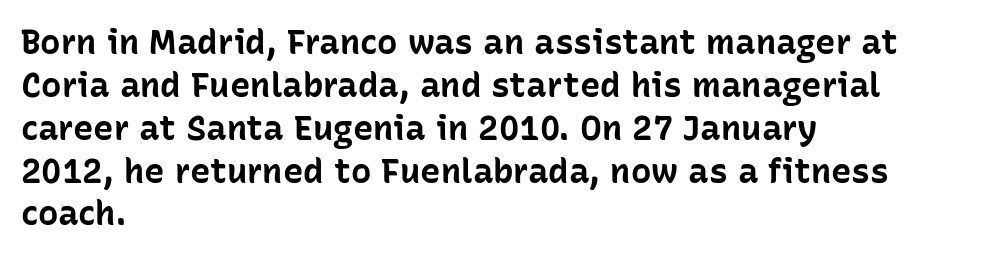
The image shows 34 px bold sans-serif type, upright; set left-aligned, normal line spacing (1.26x), normal letter spacing, not underlined; low stroke contrast and a medium x-height.
